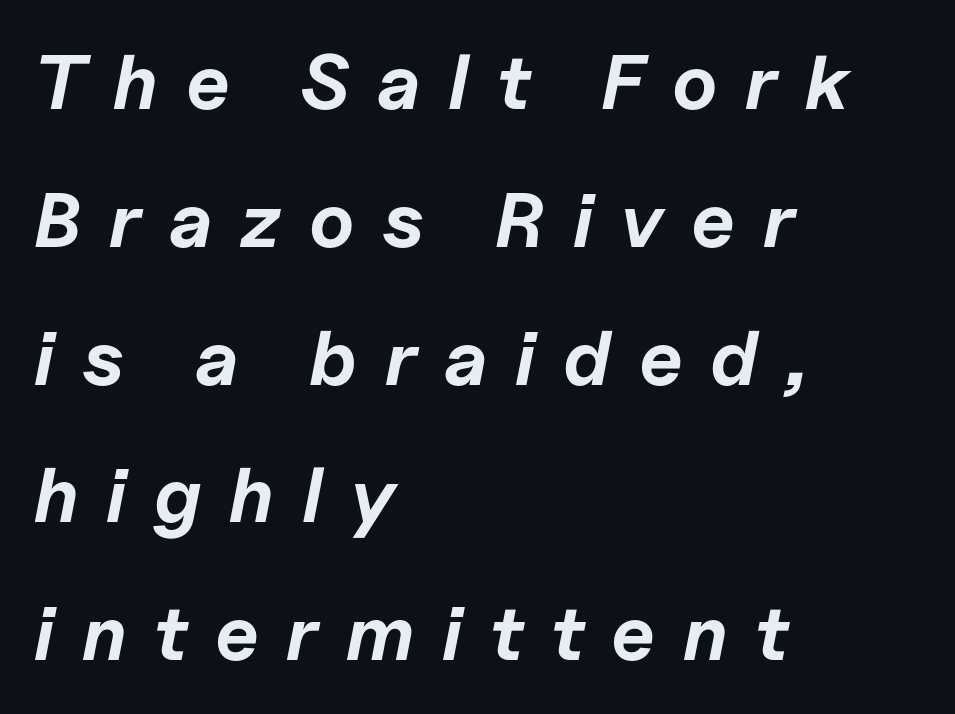
Between one letter and the next there's a generous, obvious gap. A typesetter would call this proportional, since set widths differ per character. Descenders are the only things crossing below the line. Yep, that's italic — everything's leaning. The ragged edge is on the right, which tells us the setting is flush left. Typesetter's note: full bold, strokes at maximum text heaviness.
